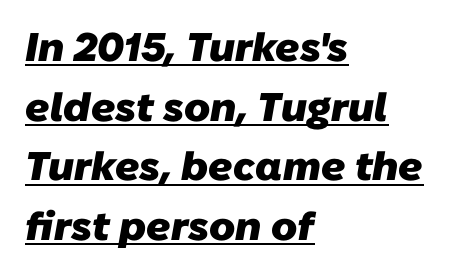
The paragraph has a hard left edge and a soft right edge. Has an underline been added? It has. Do the characters align in a grid? No, the font is proportional. Reading down the column, the eye jumps a familiar distance to each next line. The rendering uses a bold face; every stroke is thick and dark. The designer went with a sans here, leaving each stem footless.
